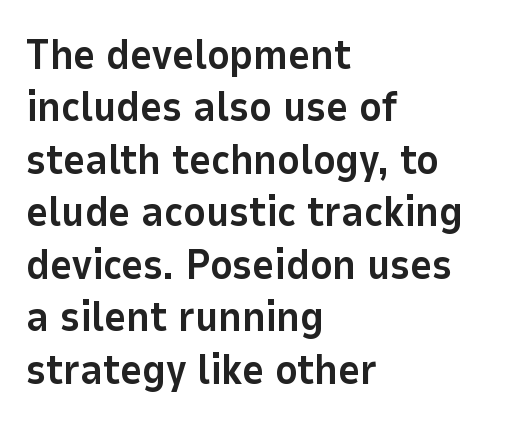
{"serif": "no", "italic": "no", "bold": "yes", "weight": "bold", "width": "normal", "stroke_contrast": "low", "x_height": "medium", "monospaced": "no", "underline": "no", "align": "left", "line_spacing": "normal", "line_spacing_ratio": 1.25, "letter_spacing": "normal", "letter_spacing_em": 0.0, "glyph_px": 42}
